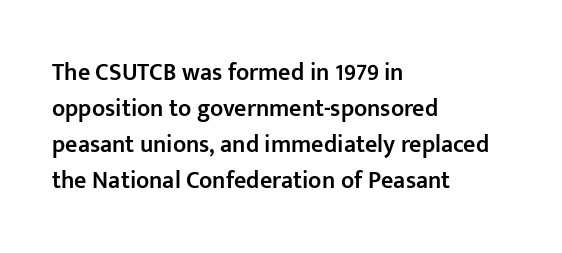
The image shows 24 px text type, upright; set left-aligned, normal line spacing (1.5x), normal letter spacing, not underlined.
